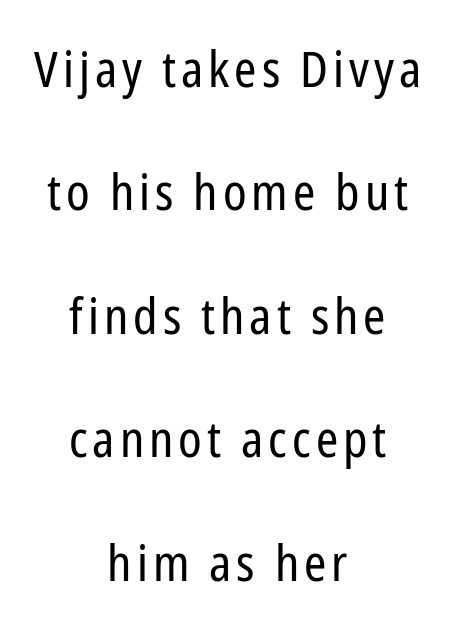
{"serif": "no", "italic": "no", "bold": "no", "weight": "regular", "width": "condensed", "stroke_contrast": "low", "x_height": "medium", "monospaced": "no", "underline": "no", "align": "center", "line_spacing": "loose", "line_spacing_ratio": 2.47, "glyph_px": 50}
